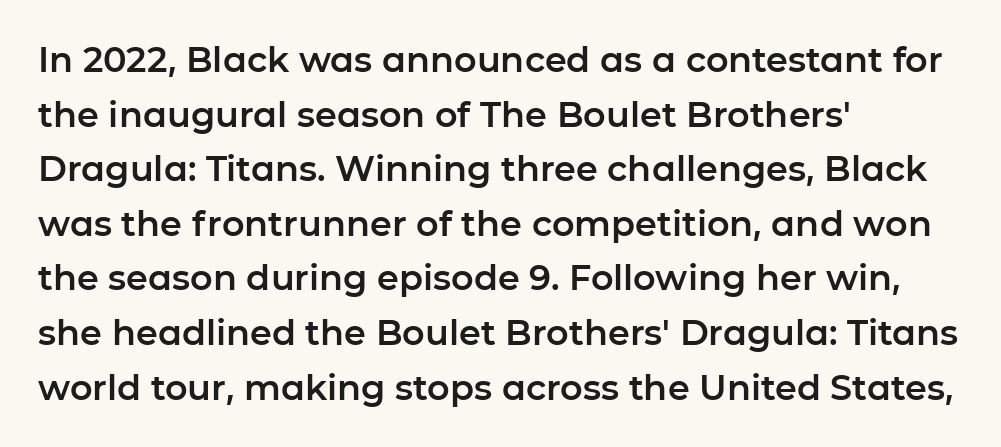
The image shows 35 px sans-serif type, upright; set left-aligned, normal line spacing (1.56x), normal letter spacing, not underlined; low stroke contrast and a medium x-height.
